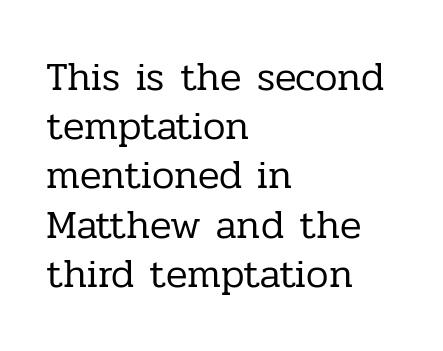
The image shows 40 px regular-weight serif type, upright; set left-aligned, line spacing 1.23x, normal letter spacing, not underlined; low stroke contrast and a medium x-height.
